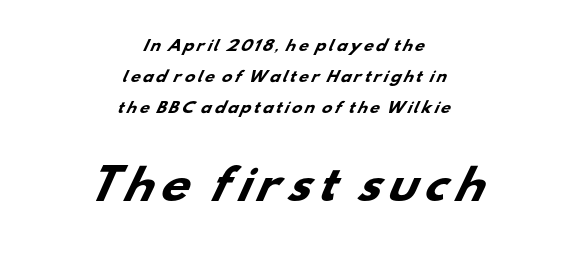
The image shows 41 px heavy, wide sans-serif type; set centered, loose line spacing (2.2x), not underlined; the second (bottom) block is 2.93x larger; low stroke contrast and a small x-height.
